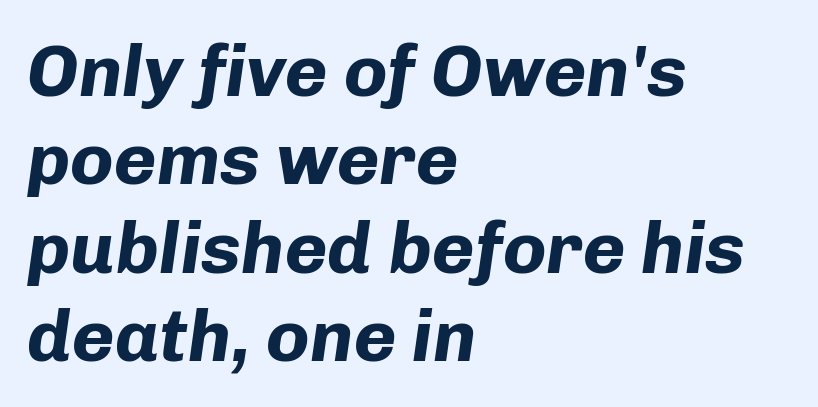
{"italic": "yes", "lean": "right", "slant_degrees": 8, "bold": "yes", "weight": "bold", "width": "normal", "stroke_contrast": "low", "x_height": "medium", "monospaced": "no", "underline": "no", "align": "left", "line_spacing_ratio": 1.21, "letter_spacing": "normal", "letter_spacing_em": 0.0, "glyph_px": 73}
